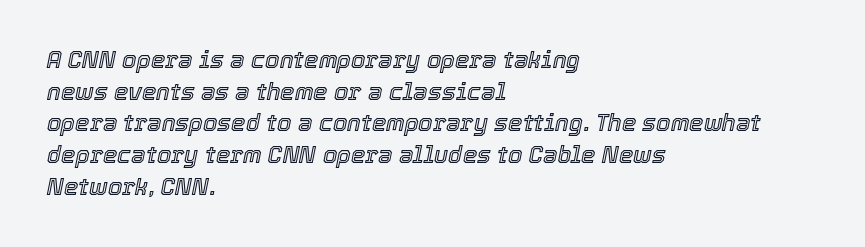
{"italic": "yes", "lean": "right", "slant_degrees": 12, "underline": "no", "align": "left", "line_spacing": "normal", "line_spacing_ratio": 1.38, "letter_spacing": "normal", "letter_spacing_em": 0.0, "glyph_px": 23}
